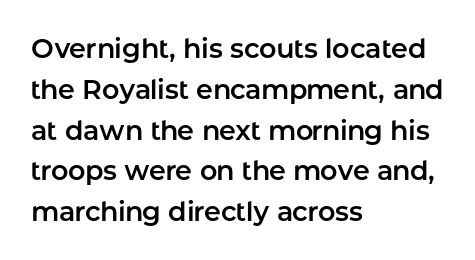
{"italic": "no", "underline": "no", "align": "left", "line_spacing": "normal", "line_spacing_ratio": 1.51, "letter_spacing": "normal", "letter_spacing_em": 0.0, "glyph_px": 27}
